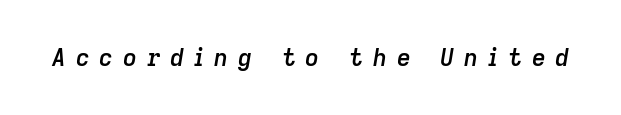
{"italic": "yes", "lean": "right", "slant_degrees": 9, "bold": "semi", "underline": "no", "letter_spacing": "wide", "letter_spacing_em": 0.41, "glyph_px": 24}
